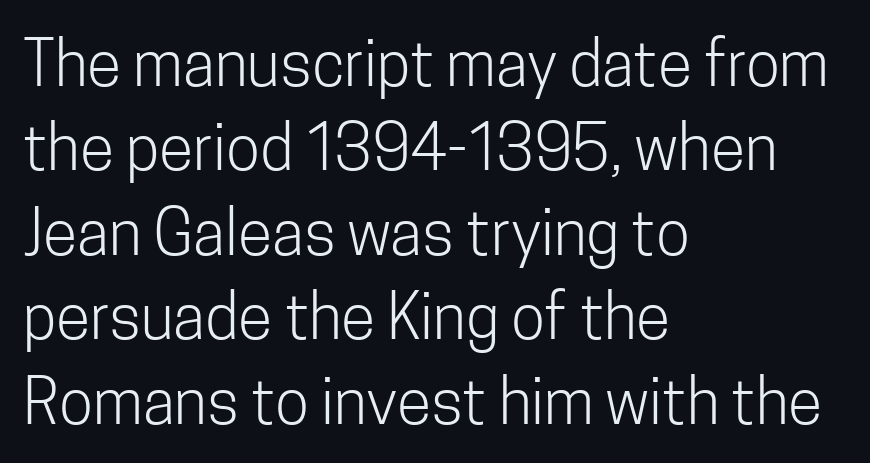
The image shows 63 px light, condensed sans-serif type, upright; set left-aligned, normal line spacing (1.34x), normal letter spacing, not underlined; low stroke contrast and a medium x-height.
